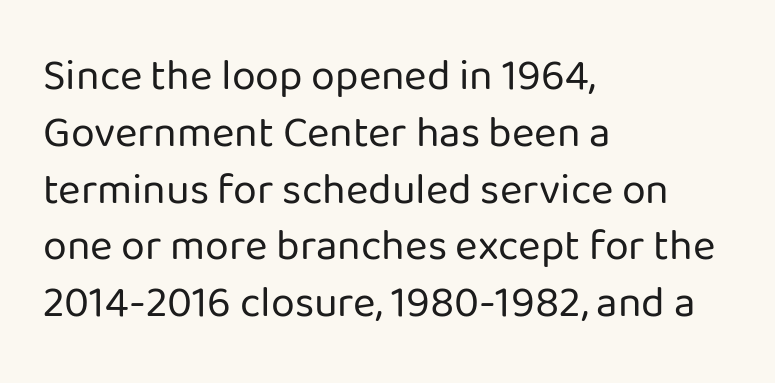
You could not count columns in this text — the font is proportionally spaced. The type sits square on the baseline with zero lean. Decoration check: the copy has no underline. One-word summary of the alignment: left. Does the type have serifs? No, each stem ends abruptly. The font sits on the lighter half of the weight spectrum, regular included.
